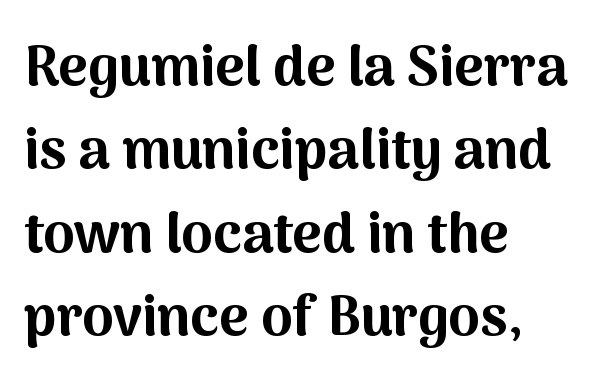
{"serif": "no", "italic": "no", "bold": "yes", "weight": "bold", "width": "normal", "stroke_contrast": "medium", "x_height": "medium", "monospaced": "no", "underline": "no", "align": "left", "line_spacing": "normal", "line_spacing_ratio": 1.49, "letter_spacing": "normal", "letter_spacing_em": 0.0, "glyph_px": 56}
